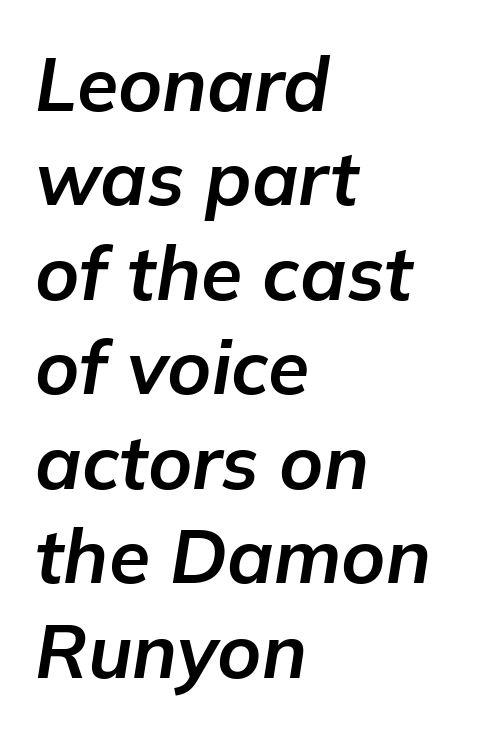
Slant detected: the letters are inclined. Glyph-to-glyph distance matches everyday printed text. Regular leading. The rendering uses natural spacing where letterforms have individual widths.
